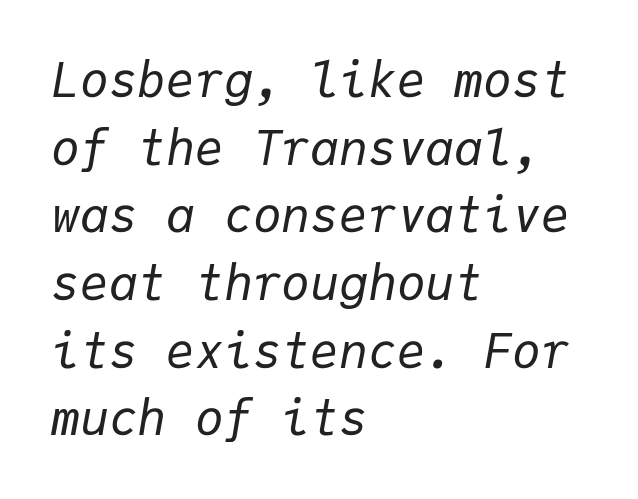
{"italic": "yes", "lean": "right", "slant_degrees": 9, "bold": "no", "weight": "regular", "width": "normal", "stroke_contrast": "low", "x_height": "medium", "monospaced": "yes", "underline": "no", "align": "left", "line_spacing": "normal", "line_spacing_ratio": 1.41, "letter_spacing": "normal", "letter_spacing_em": 0.0, "glyph_px": 48}
